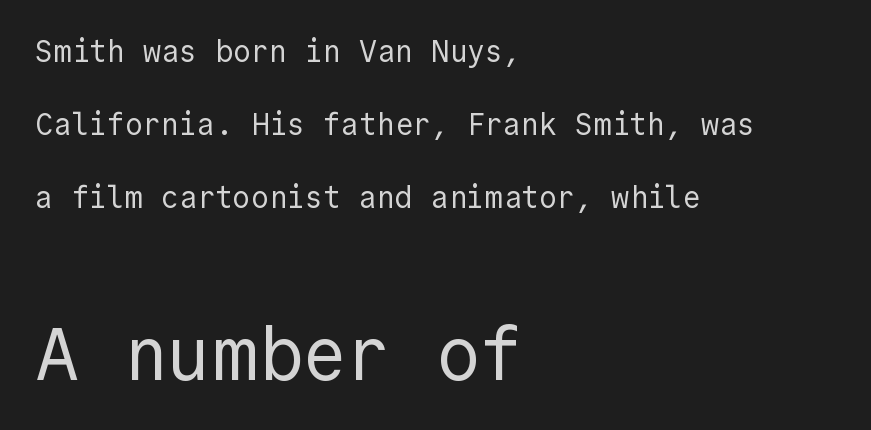
{"serif": "no", "italic": "no", "bold": "no", "weight": "regular", "width": "normal", "x_height": "medium", "underline": "no", "align": "left", "line_spacing": "loose", "line_spacing_ratio": 2.43, "letter_spacing": "normal", "letter_spacing_em": 0.0, "larger_block": "second", "size_ratio": 2.47, "glyph_px": 74}
